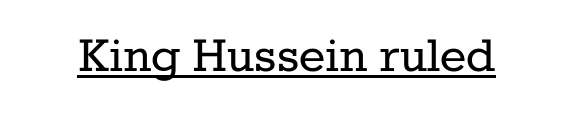
In terms of letterform style, serifs are clearly present. Proportional: the letters do not fall into vertical columns. Heft: none added — not bold. Italic: no, the glyphs are upright roman.
